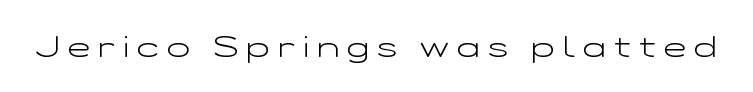
The image shows 30 px light, wide sans-serif type, upright; set unusually wide letter spacing (+0.27 em), not underlined; low stroke contrast and a medium x-height.
